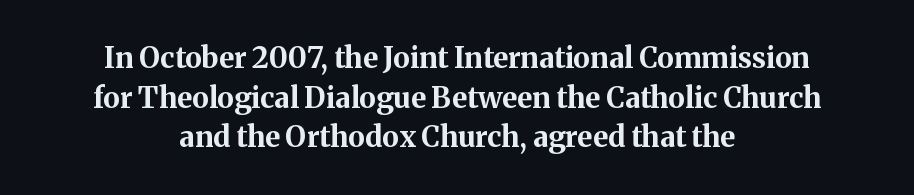
Q: Is the text bold? A: Yes.
Q: Is the text italic (slanted)? A: No, it is upright.
Q: Is the typeface a serif or a sans-serif typeface? A: Serif.
Q: Is the text underlined? A: No.
Q: How is the paragraph aligned? A: Centered.
Q: Is the spacing between letters normal or unusually wide? A: Normal.
Q: Is the spacing between lines tight, normal or loose? A: Normal.
Q: Width (condensed, normal, or wide)? A: Normal.
Q: Stroke contrast? A: Medium.
Q: x-height? A: Medium.
Q: Monospaced? A: No.
